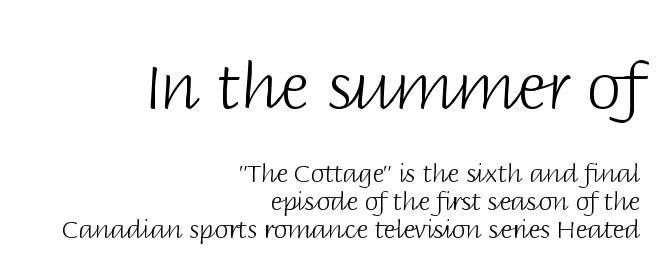
{"serif": "no", "italic": "no", "bold": "no", "weight": "light", "width": "normal", "stroke_contrast": "low", "x_height": "large", "monospaced": "no", "underline": "no", "align": "right", "line_spacing": "tight", "line_spacing_ratio": 1.11, "letter_spacing": "normal", "letter_spacing_em": 0.0, "larger_block": "first", "size_ratio": 2.52, "glyph_px": 63}
